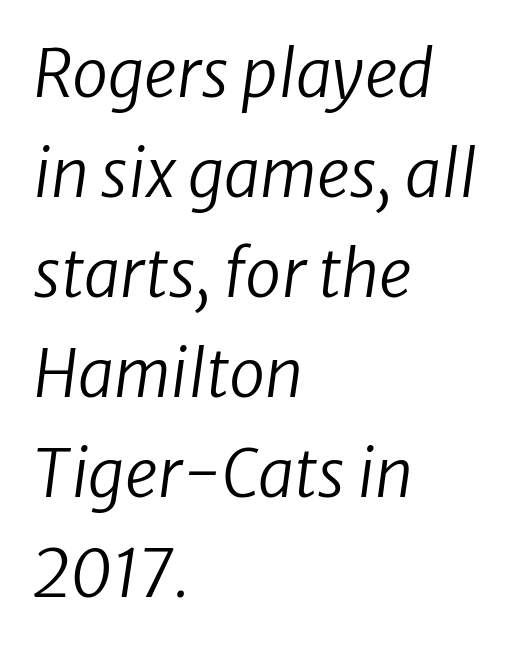
The face used here is rendered with its standard letterfit. The rendering uses natural spacing where letterforms have individual widths. These lines were composed using italics. These lines are set flush left with a ragged right edge. The line-height multiplier appears to be the usual default. Quick note: underline off.
